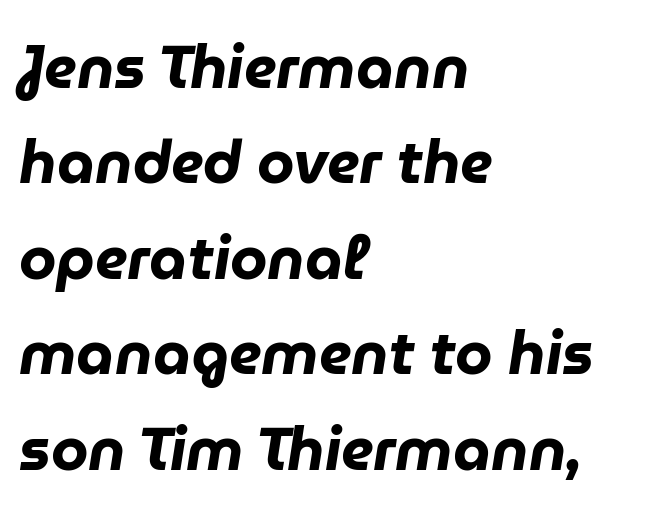
The paragraph has a hard left edge and a soft right edge. Only glyphs here, with clear space below each row. Line spacing here is normal. The axis of the letterforms is tilted away from vertical. This rendering leaves character spacing at its baseline value.
